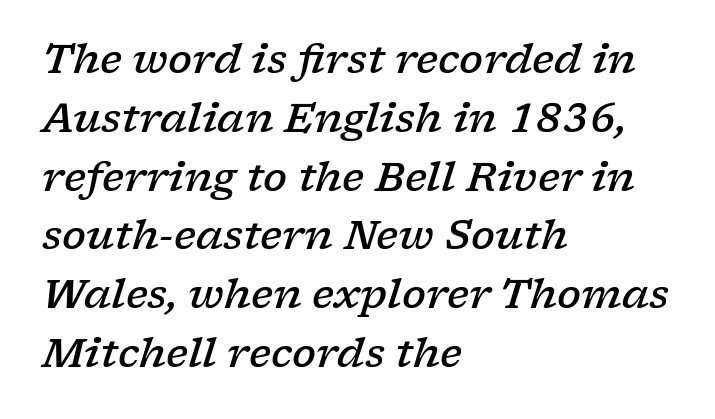
Q: Is the text bold? A: Semi-bold.
Q: Is the text italic (slanted)? A: Yes, it leans right by about 17 degrees.
Q: Is the typeface a serif or a sans-serif typeface? A: Serif.
Q: Is the text underlined? A: No.
Q: How is the paragraph aligned? A: Left-aligned.
Q: Is the spacing between letters normal or unusually wide? A: Normal.
Q: Is the spacing between lines tight, normal or loose? A: Normal.
Q: Width (condensed, normal, or wide)? A: Wide.
Q: Stroke contrast? A: Low.
Q: x-height? A: Medium.
Q: Monospaced? A: No.
